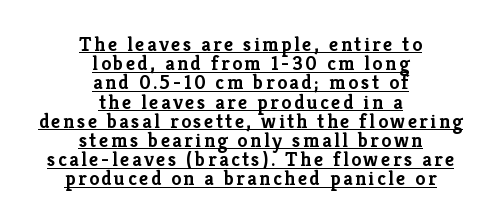
Q: Is the text bold? A: Yes.
Q: Is the text italic (slanted)? A: No, it is upright.
Q: Is the text underlined? A: Yes.
Q: How is the paragraph aligned? A: Centered.
Q: Is the spacing between lines tight, normal or loose? A: Tight.
